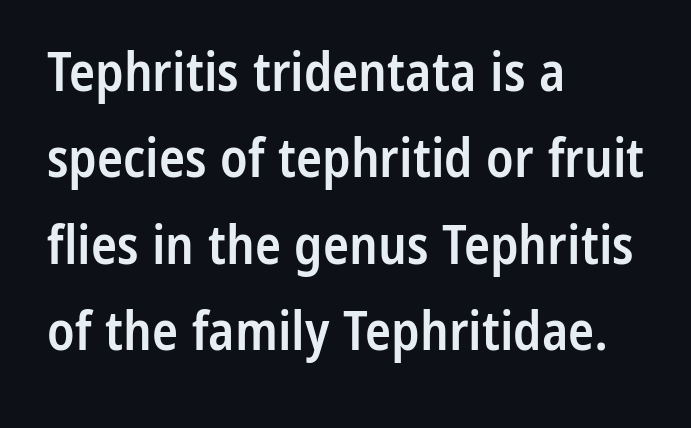
{"serif": "no", "italic": "no", "bold": "semi", "weight": "semibold", "width": "condensed", "stroke_contrast": "low", "x_height": "medium", "monospaced": "no", "underline": "no", "align": "left", "line_spacing": "normal", "line_spacing_ratio": 1.6, "letter_spacing": "normal", "letter_spacing_em": 0.0, "glyph_px": 54}
